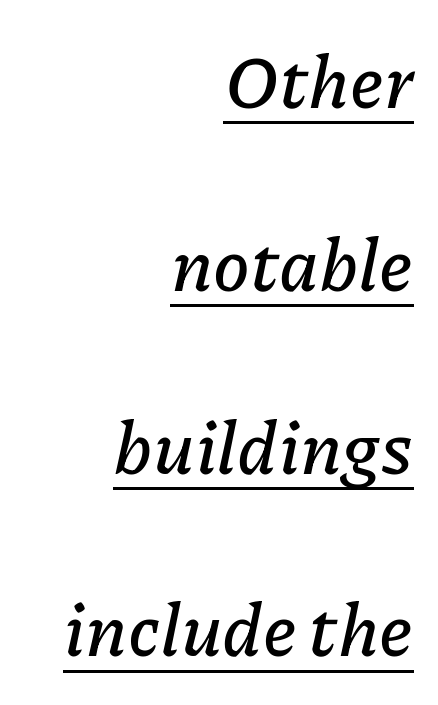
Note the varied advance widths — an 'i' is clearly narrower than an 'm'. This sample uses an oblique cut, with every glyph tilted off the vertical. The ragged edge is on the left, which tells us the setting is flush right. Leading is clearly above the norm, producing a sparse column.
